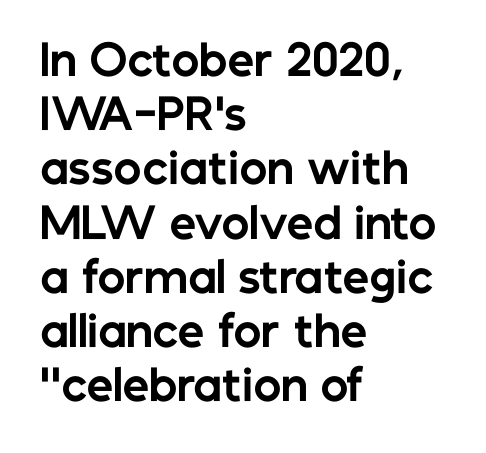
Q: Is the text bold? A: Yes.
Q: Is the text italic (slanted)? A: No, it is upright.
Q: Is the typeface a serif or a sans-serif typeface? A: Sans-serif.
Q: Is the text underlined? A: No.
Q: How is the paragraph aligned? A: Left-aligned.
Q: Is the spacing between letters normal or unusually wide? A: Normal.
Q: Is the spacing between lines tight, normal or loose? A: Normal.
Q: Width (condensed, normal, or wide)? A: Normal.
Q: Stroke contrast? A: Low.
Q: x-height? A: Medium.
Q: Monospaced? A: No.
